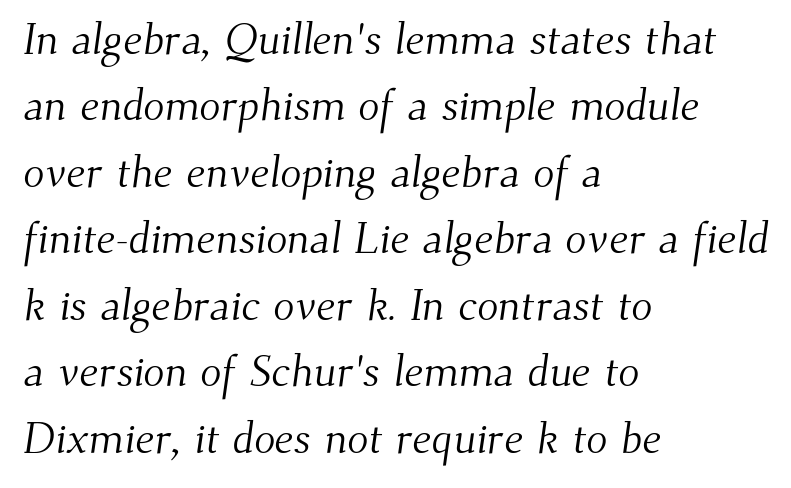
The typeface has the unassuming heft of standard copy or less. Nobody touched the tracking dial on this one. The rendering uses a moderate line-height, typical for paragraphs. These lines are rendered in a variable-pitch font. In CSS terms this would be text-align: left.
